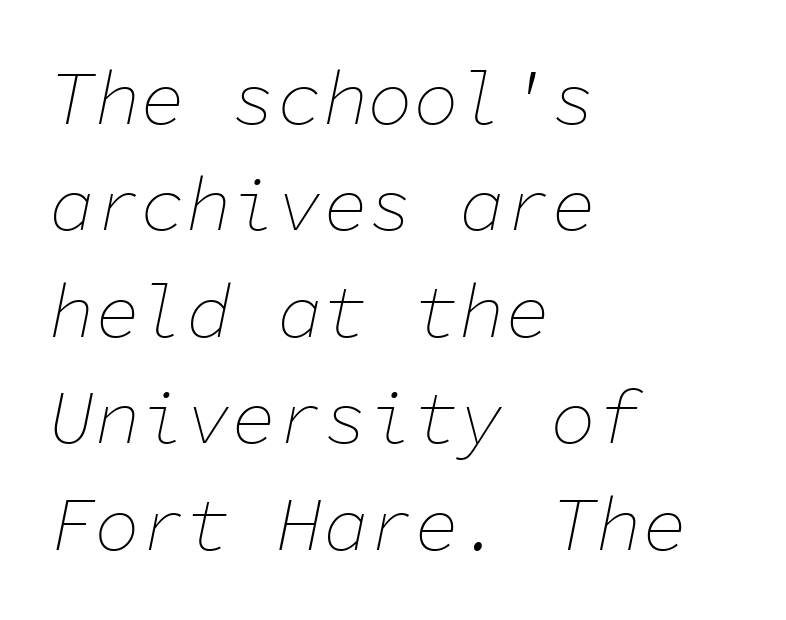
{"italic": "yes", "lean": "right", "slant_degrees": 11, "bold": "no", "weight": "thin", "width": "normal", "stroke_contrast": "low", "x_height": "medium", "monospaced": "yes", "underline": "no", "align": "left", "line_spacing": "normal", "line_spacing_ratio": 1.4, "letter_spacing": "normal", "letter_spacing_em": 0.0, "glyph_px": 76}
